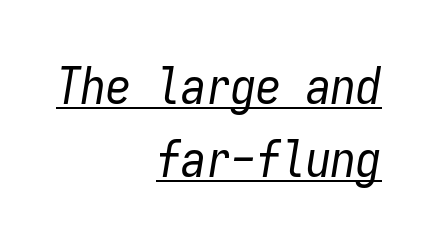
A baseline rule has been typeset under these characters. This reads as an unemphasized weight, regular at the heaviest. This sample uses an oblique cut, with every glyph tilted off the vertical. This sample uses plain, unmodified letter spacing. Students, observe: this is what conventionally led text looks like. These lines are rendered in a fixed-pitch font.
